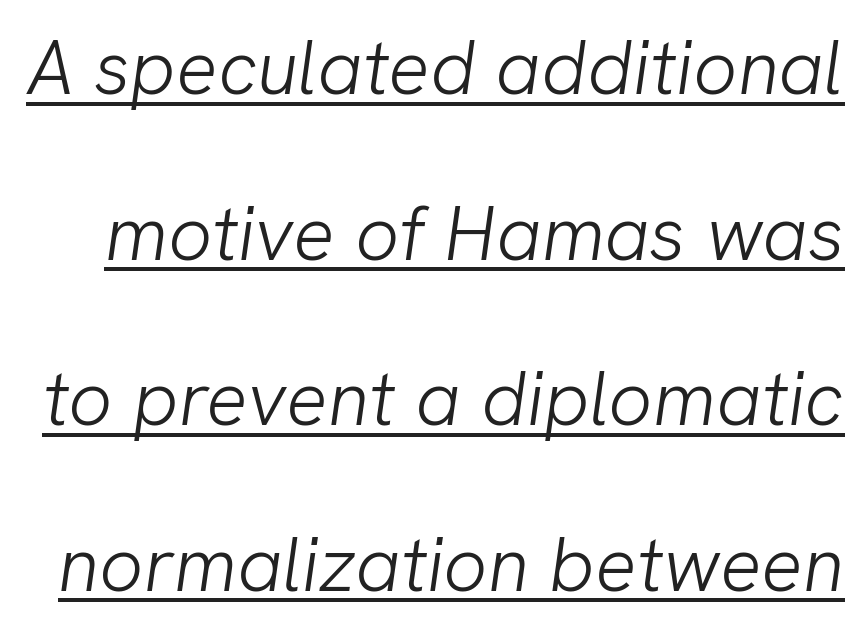
{"serif": "no", "bold": "no", "weight": "light", "width": "normal", "stroke_contrast": "low", "x_height": "medium", "monospaced": "no", "underline": "yes", "line_spacing": "loose", "line_spacing_ratio": 2.15, "letter_spacing": "normal", "letter_spacing_em": 0.0, "glyph_px": 77}
